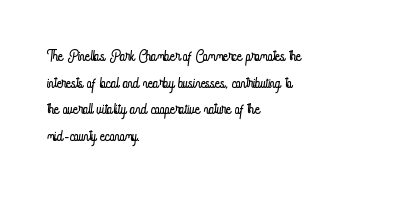
Q: Is the text bold? A: No.
Q: Is the text underlined? A: No.
Q: How is the paragraph aligned? A: Left-aligned.
Q: Is the spacing between letters normal or unusually wide? A: Normal.
Q: Is the spacing between lines tight, normal or loose? A: Normal.
